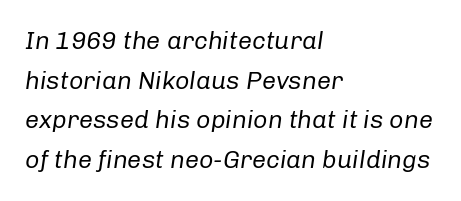
Q: Is the text bold? A: No.
Q: Is the text italic (slanted)? A: Yes, it leans right by about 8 degrees.
Q: Is the text underlined? A: No.
Q: How is the paragraph aligned? A: Left-aligned.
Q: Is the spacing between letters normal or unusually wide? A: Normal.
Q: Is the spacing between lines tight, normal or loose? A: Normal.
